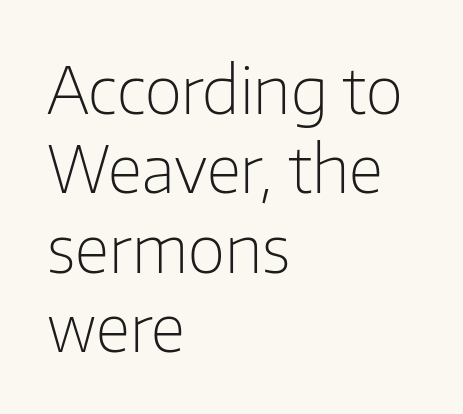
{"serif": "no", "italic": "no", "bold": "no", "weight": "light", "width": "normal", "stroke_contrast": "low", "x_height": "medium", "monospaced": "no", "underline": "no", "align": "left", "line_spacing_ratio": 1.22, "letter_spacing": "normal", "letter_spacing_em": 0.0, "glyph_px": 65}
